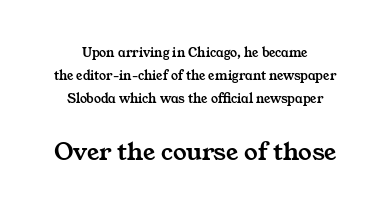
The image shows 27 px text type; set centered, normal line spacing (1.65x), normal letter spacing, not underlined; the second (bottom) block is 1.93x larger.
